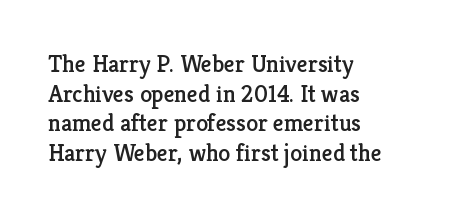
{"italic": "no", "underline": "no", "align": "left", "line_spacing_ratio": 1.23, "letter_spacing": "normal", "letter_spacing_em": 0.0, "glyph_px": 24}
